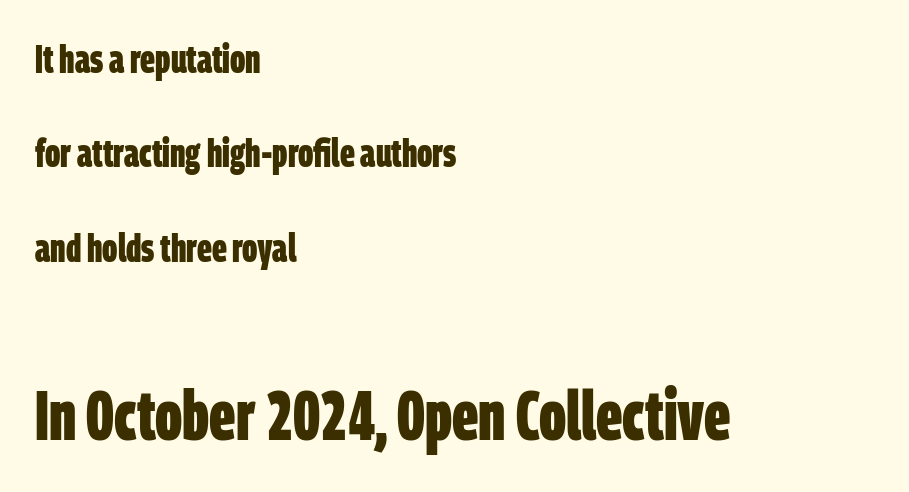
{"serif": "no", "bold": "yes", "weight": "bold", "width": "condensed", "stroke_contrast": "low", "x_height": "large", "monospaced": "no", "underline": "no", "align": "left", "line_spacing": "loose", "line_spacing_ratio": 2.42, "letter_spacing": "normal", "letter_spacing_em": 0.0, "larger_block": "second", "size_ratio": 1.77, "glyph_px": 69}
